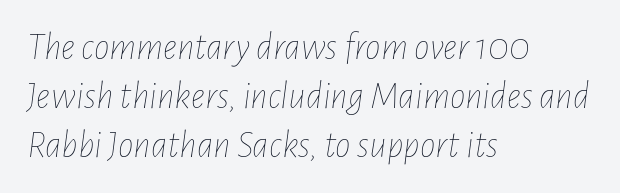
Looking at the ascenders, they clearly lean. The foot of each line stays bare and open. Is this a fixed-width face? No — the glyphs have proportional, varying widths. This reads as an unemphasized weight, regular at the heaviest. In terms of letterspacing, this is plain default setting.
